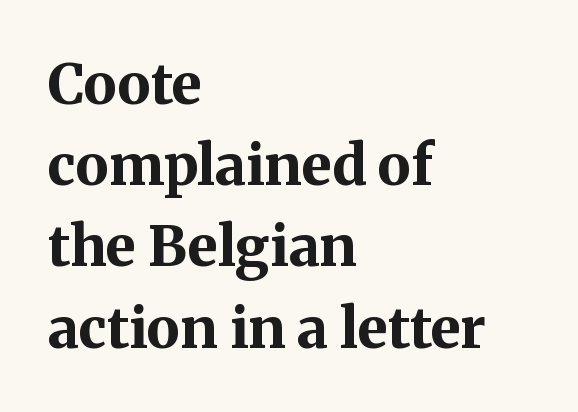
{"serif": "yes", "italic": "no", "bold": "yes", "weight": "bold", "width": "normal", "stroke_contrast": "medium", "x_height": "medium", "monospaced": "no", "underline": "no", "align": "left", "line_spacing": "normal", "line_spacing_ratio": 1.45, "letter_spacing": "normal", "letter_spacing_em": 0.0, "glyph_px": 56}
